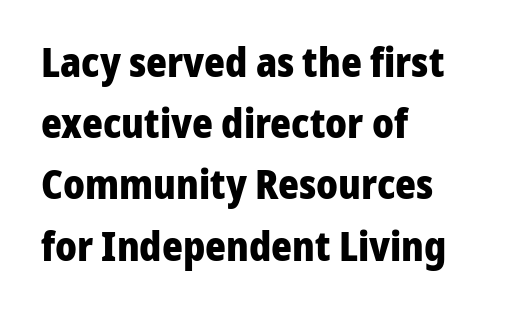
{"serif": "no", "italic": "no", "bold": "yes", "weight": "heavy", "width": "normal", "stroke_contrast": "low", "x_height": "medium", "monospaced": "no", "underline": "no", "align": "left", "line_spacing": "normal", "line_spacing_ratio": 1.53, "letter_spacing": "normal", "letter_spacing_em": 0.0, "glyph_px": 40}
